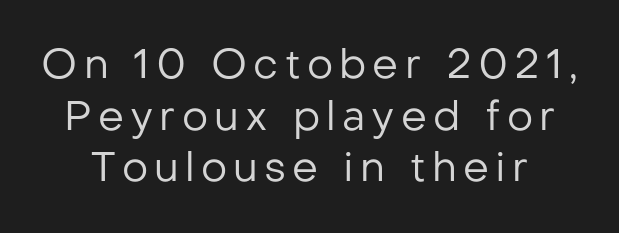
Examine the stroke ends and you'll find no serifs. Lines of text with bare space underneath. Each new line begins a customary step beneath the previous one. The characters are drawn with everyday or finer stroke widths. The rendering uses natural spacing where letterforms have individual widths. Vertical strokes here are truly vertical.
